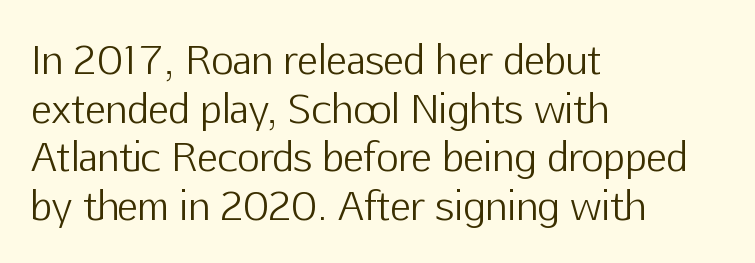
Q: Is the text bold? A: No.
Q: Is the text italic (slanted)? A: No, it is upright.
Q: Is the typeface a serif or a sans-serif typeface? A: Sans-serif.
Q: Is the text underlined? A: No.
Q: How is the paragraph aligned? A: Left-aligned.
Q: Is the spacing between letters normal or unusually wide? A: Normal.
Q: Is the spacing between lines tight, normal or loose? A: Normal.
Q: Width (condensed, normal, or wide)? A: Normal.
Q: Stroke contrast? A: Low.
Q: x-height? A: Medium.
Q: Monospaced? A: No.
